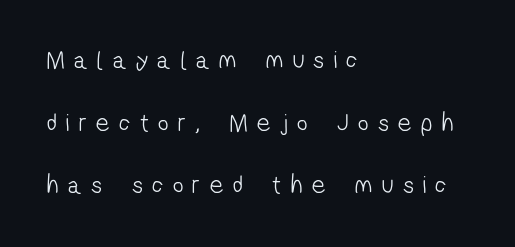
Q: Is the text bold? A: No.
Q: Is the text underlined? A: No.
Q: How is the paragraph aligned? A: Left-aligned.
Q: Is the spacing between letters normal or unusually wide? A: Unusually wide.
Q: Is the spacing between lines tight, normal or loose? A: Loose.
